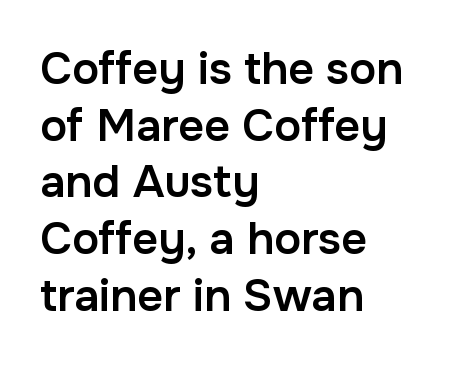
{"serif": "no", "italic": "no", "bold": "semi", "weight": "semibold", "width": "normal", "stroke_contrast": "low", "x_height": "medium", "monospaced": "no", "underline": "no", "align": "left", "line_spacing": "normal", "line_spacing_ratio": 1.26, "letter_spacing": "normal", "letter_spacing_em": 0.0, "glyph_px": 45}
